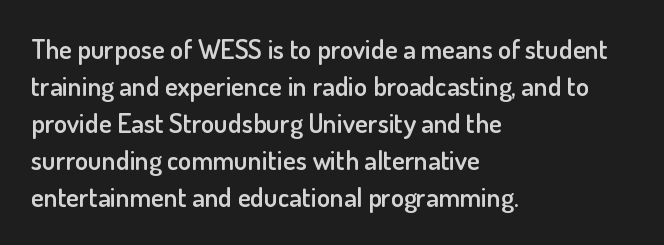
Nobody touched the tracking dial on this one. The space between consecutive lines is moderate. The area under the type is left untouched. Posture: straight, roman, zero tilt. The glyphs have the mass of a demibold cut, below bold.
